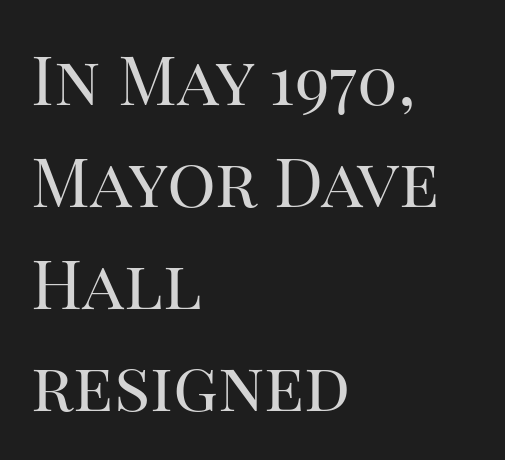
Unlike italic type, these characters show no tilt at all. Think of a printed novel: that variable character pitch is what you see here. Look at the bottom of the vertical strokes: they flare into serifs here. Students, note that the glyphs here touch the page at normal intervals.
